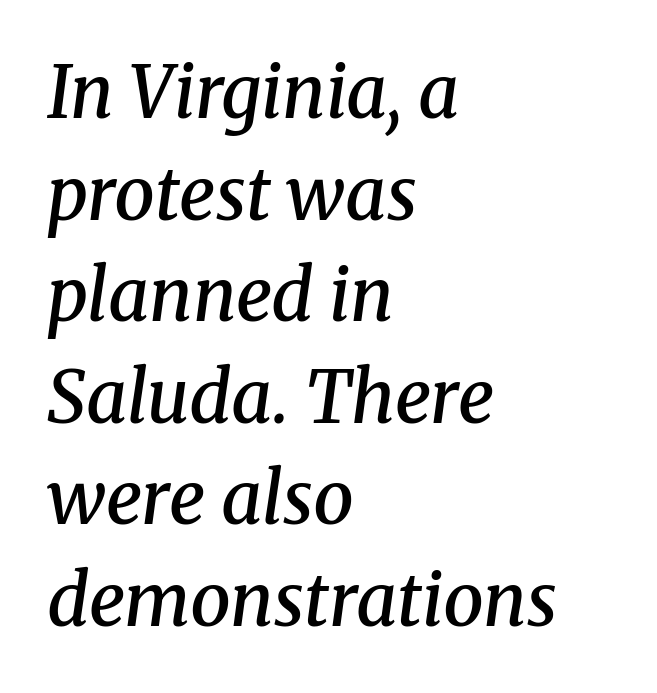
Compared with a centered layout, this one pins lines to the left instead. Inter-character spacing is left at the font's built-in metrics. Quick note: underline off. The block of text has a typical density, with ordinary space between rows.
